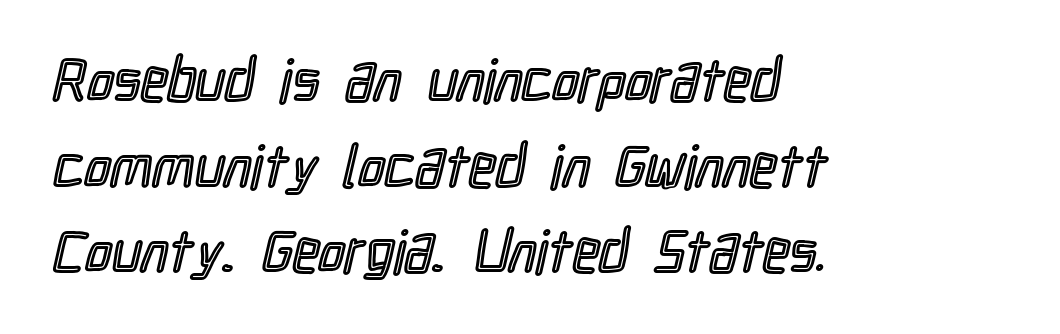
This rendering uses left alignment, leaving the right contour irregular. The designer left line spacing at the default. The passage shown is not underscored anywhere. Spacing between characters is what you'd get straight out of the box. Spacing verdict: proportional, widths tailored to each character.
